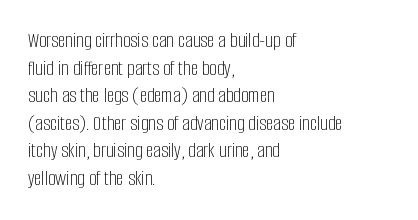
Teacher's note: observe the even left margin — that is flush-left alignment. The line texture is even and compact thanks to regular tracking. The lettering stays uniformly vertical, giving the passage a roman look. The baseline area is clear.
